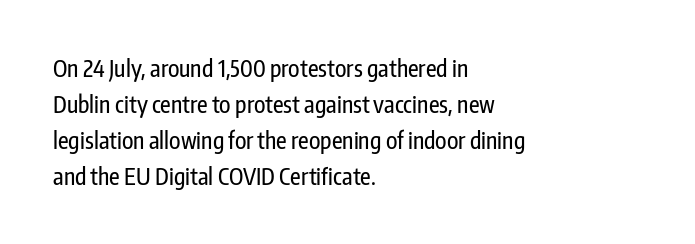
Q: Is the text italic (slanted)? A: No, it is upright.
Q: Is the text underlined? A: No.
Q: How is the paragraph aligned? A: Left-aligned.
Q: Is the spacing between letters normal or unusually wide? A: Normal.
Q: Is the spacing between lines tight, normal or loose? A: Normal.
